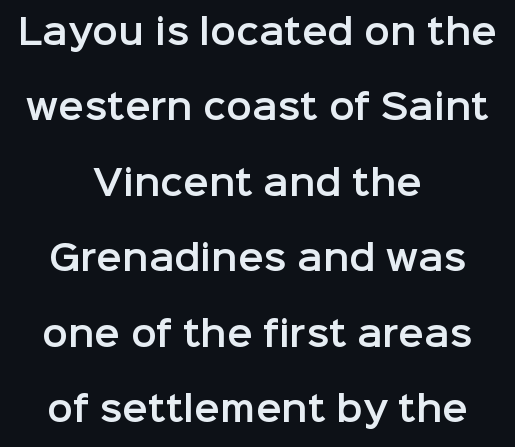
{"serif": "no", "italic": "no", "width": "normal", "stroke_contrast": "low", "x_height": "medium", "monospaced": "no", "underline": "no", "align": "center", "line_spacing": "loose", "line_spacing_ratio": 2.22, "letter_spacing": "normal", "letter_spacing_em": 0.0, "glyph_px": 34}
